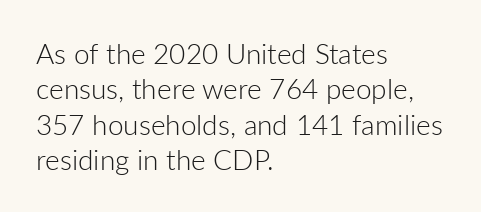
Spacing between characters is what you'd get straight out of the box. This block has exactly the height ordinary leading produces. The letterforms sit at book weight or below. Posture: upright roman. The rendering uses natural spacing where letterforms have individual widths. Quick note: underline off.
